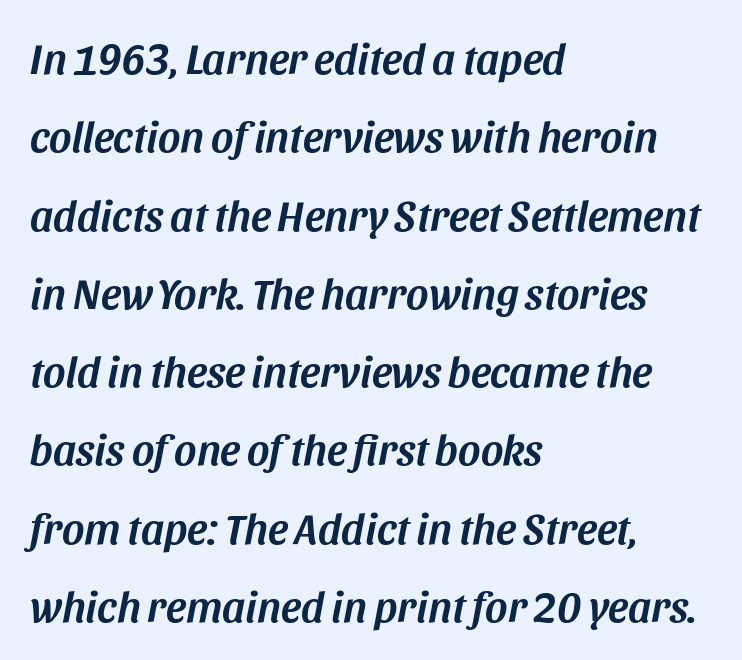
Q: Is the text italic (slanted)? A: Yes, it leans right by about 11 degrees.
Q: Is the text underlined? A: No.
Q: How is the paragraph aligned? A: Left-aligned.
Q: Is the spacing between letters normal or unusually wide? A: Normal.
Q: Width (condensed, normal, or wide)? A: Normal.
Q: Stroke contrast? A: Medium.
Q: x-height? A: Large.
Q: Monospaced? A: No.
